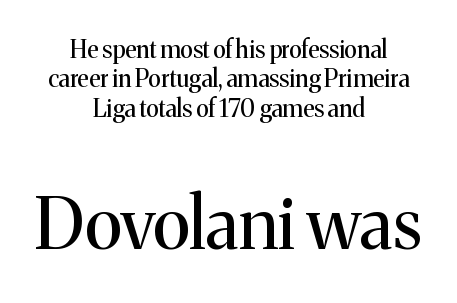
Vertical strokes here are truly vertical. Stroke thickness stays within the range of a standard reading face or lighter. Alignment: centered. Typesetter's note — lower block bumped up in size, upper block left smaller. Is this a sans? No — the strokes have serifs. No word sits above an underline.
